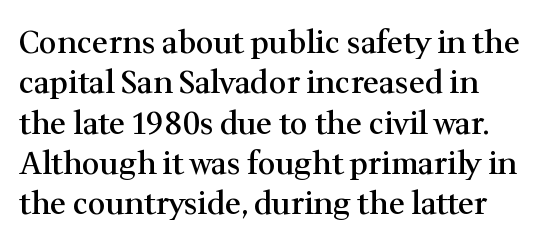
The image shows 31 px semibold serif type, upright; set normal line spacing (1.3x), normal letter spacing, not underlined; medium stroke contrast and a medium x-height.
